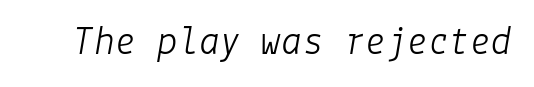
The image shows 42 px light type, italic (leaning right); set normal letter spacing, not underlined; low stroke contrast and a medium x-height.
